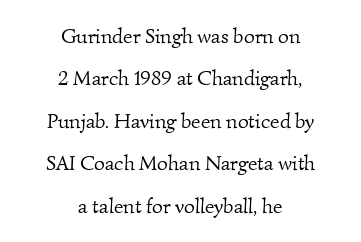
The image shows 21 px text type; set centered, loose line spacing (2.02x), normal letter spacing, not underlined.
